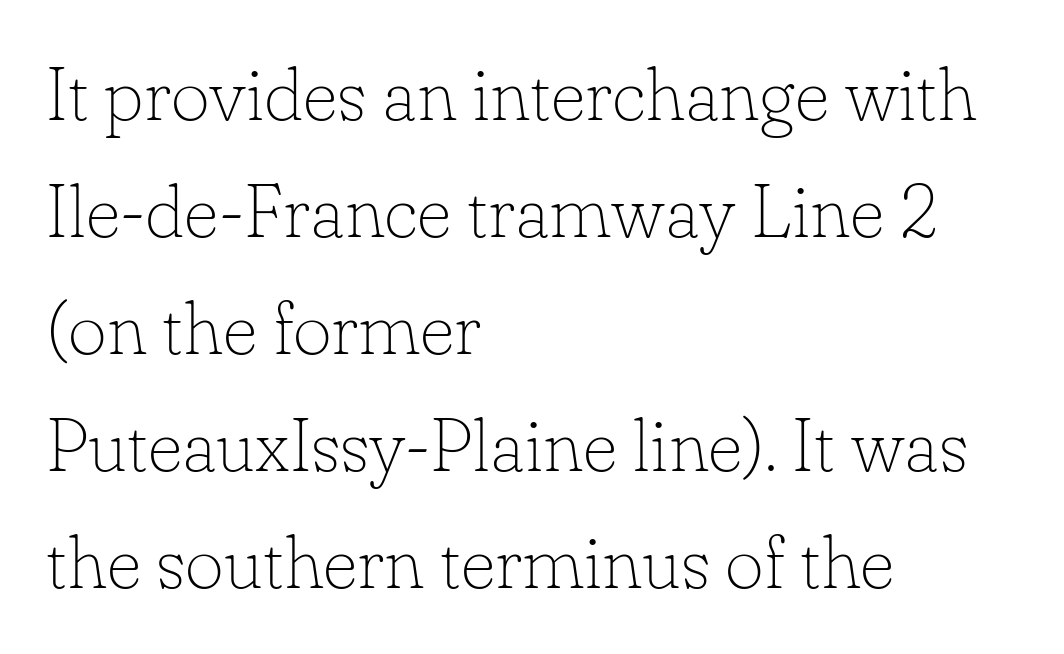
{"serif": "yes", "italic": "no", "bold": "no", "weight": "thin", "width": "normal", "stroke_contrast": "low", "x_height": "small", "monospaced": "no", "underline": "no", "align": "left", "line_spacing": "normal", "line_spacing_ratio": 1.56, "letter_spacing": "normal", "letter_spacing_em": 0.0, "glyph_px": 75}
